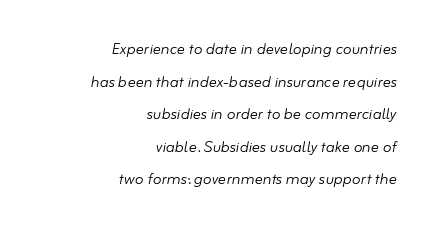
Q: Is the text bold? A: No.
Q: Is the text italic (slanted)? A: Yes, it leans right by about 10 degrees.
Q: Is the text underlined? A: No.
Q: How is the paragraph aligned? A: Right-aligned.
Q: Is the spacing between letters normal or unusually wide? A: Normal.
Q: Is the spacing between lines tight, normal or loose? A: Normal.
